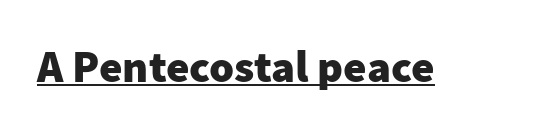
{"serif": "no", "italic": "no", "bold": "yes", "weight": "heavy", "width": "normal", "stroke_contrast": "low", "x_height": "medium", "monospaced": "no", "underline": "yes", "letter_spacing": "normal", "letter_spacing_em": 0.0, "glyph_px": 45}
